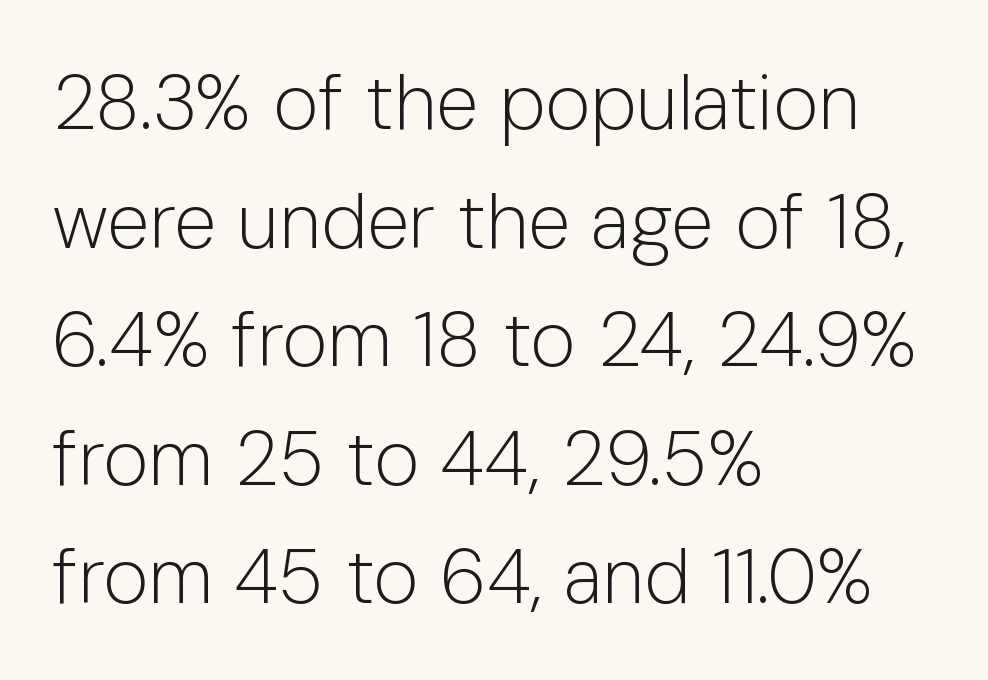
Horizontal bands of white between lines are of average thickness. Varying glyph widths throughout — classic text-font behaviour. The space directly below the letters is spotless. The typesetting does not lean heavy: it is not bold.
